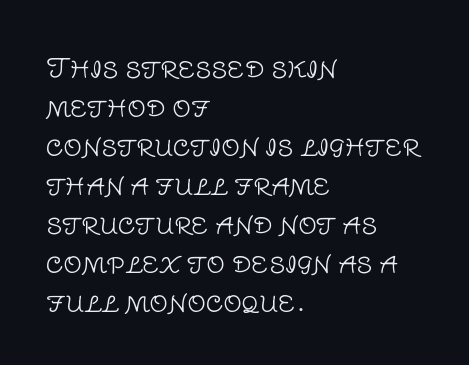
Q: Is the text bold? A: No.
Q: Is the text italic (slanted)? A: Yes.
Q: Is the text underlined? A: No.
Q: How is the paragraph aligned? A: Left-aligned.
Q: Is the spacing between letters normal or unusually wide? A: Normal.
Q: Is the spacing between lines tight, normal or loose? A: Normal.
